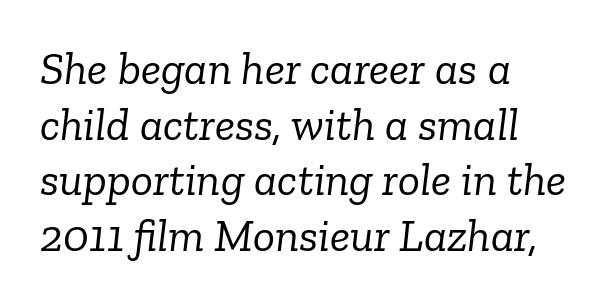
{"serif": "yes", "italic": "yes", "lean": "right", "slant_degrees": 6, "bold": "no", "weight": "light", "width": "normal", "stroke_contrast": "low", "x_height": "medium", "monospaced": "no", "underline": "no", "align": "left", "line_spacing_ratio": 1.21, "letter_spacing": "normal", "letter_spacing_em": 0.0, "glyph_px": 46}
